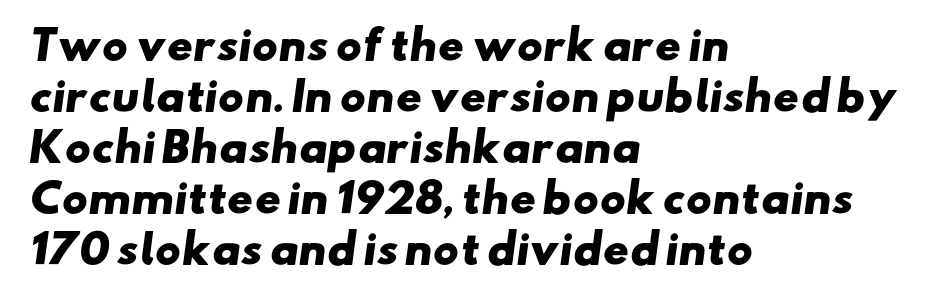
The image shows 39 px heavy, wide sans-serif type; set left-aligned, normal line spacing (1.31x), normal letter spacing, not underlined; low stroke contrast and a small x-height.
